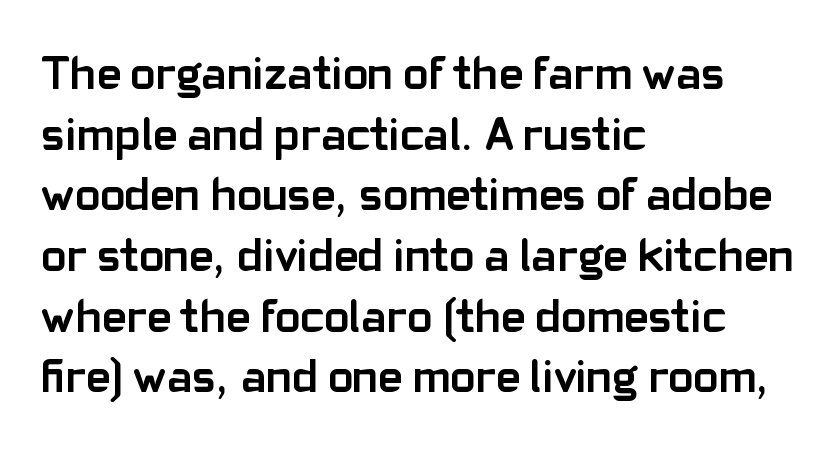
{"serif": "no", "italic": "no", "bold": "yes", "weight": "semibold", "width": "normal", "stroke_contrast": "low", "x_height": "medium", "monospaced": "no", "underline": "no", "align": "left", "line_spacing": "normal", "line_spacing_ratio": 1.29, "letter_spacing": "normal", "letter_spacing_em": 0.0, "glyph_px": 47}
